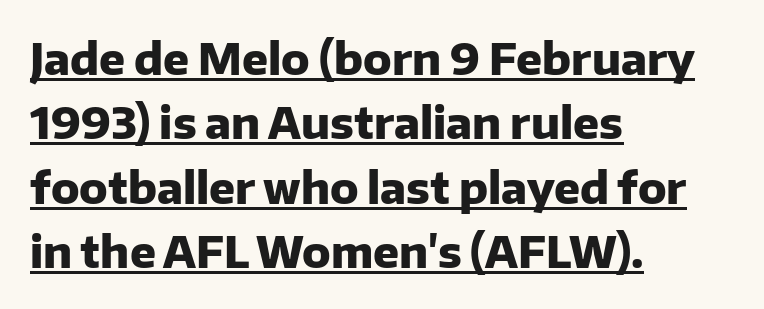
{"serif": "no", "italic": "no", "bold": "yes", "weight": "heavy", "width": "normal", "stroke_contrast": "low", "x_height": "medium", "monospaced": "no", "underline": "yes", "align": "left", "line_spacing": "normal", "line_spacing_ratio": 1.5, "letter_spacing": "normal", "letter_spacing_em": 0.0, "glyph_px": 43}
